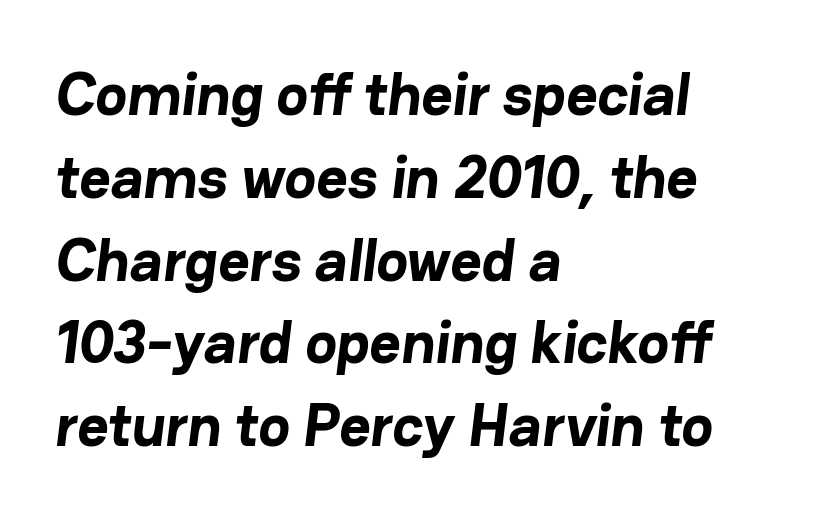
{"serif": "no", "bold": "yes", "weight": "bold", "width": "normal", "stroke_contrast": "low", "x_height": "medium", "monospaced": "no", "underline": "no", "align": "left", "line_spacing": "normal", "line_spacing_ratio": 1.38, "letter_spacing": "normal", "letter_spacing_em": 0.0, "glyph_px": 60}
